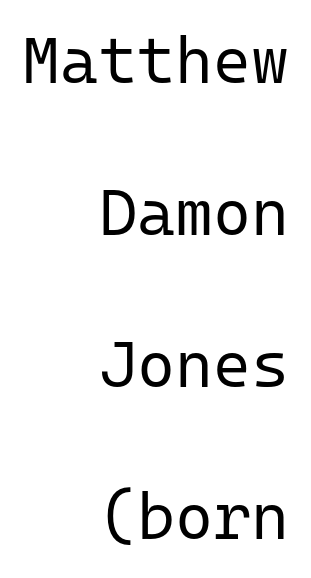
Q: Is the text bold? A: No.
Q: Is the text italic (slanted)? A: No, it is upright.
Q: Is the typeface a serif or a sans-serif typeface? A: Sans-serif.
Q: Is the text underlined? A: No.
Q: How is the paragraph aligned? A: Right-aligned.
Q: Is the spacing between letters normal or unusually wide? A: Normal.
Q: Is the spacing between lines tight, normal or loose? A: Loose.
Q: Width (condensed, normal, or wide)? A: Normal.
Q: Stroke contrast? A: Low.
Q: x-height? A: Medium.
Q: Monospaced? A: Yes.
